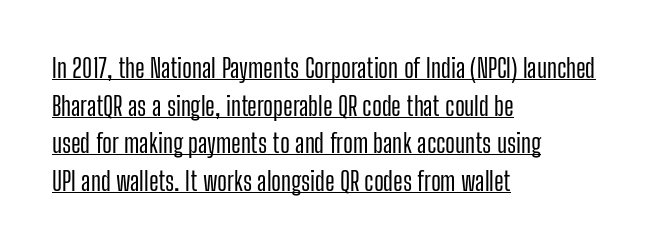
The image shows 26 px text type, upright; set left-aligned, normal line spacing (1.45x), normal letter spacing, underlined.
